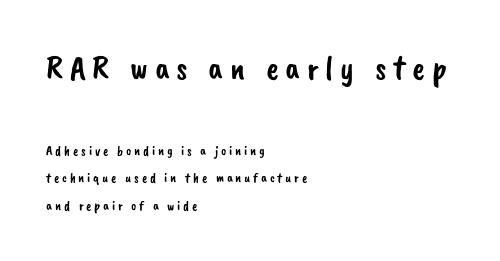
Honestly, there is no underline to notice here at all. Letterform terminals end flat and unadorned throughout the passage. Students, observe: this is what heavily led, spacious text looks like. Alignment: flush left. Block one is the big one; block two sits smaller underneath.
